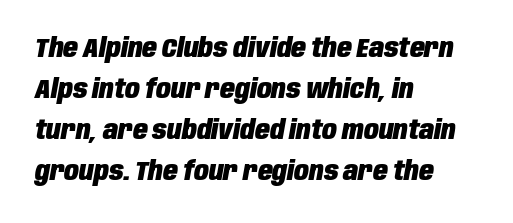
Q: Is the text bold? A: Yes.
Q: Is the text italic (slanted)? A: Yes, it leans right by about 10 degrees.
Q: Is the text underlined? A: No.
Q: How is the paragraph aligned? A: Left-aligned.
Q: Is the spacing between letters normal or unusually wide? A: Normal.
Q: Is the spacing between lines tight, normal or loose? A: Normal.
